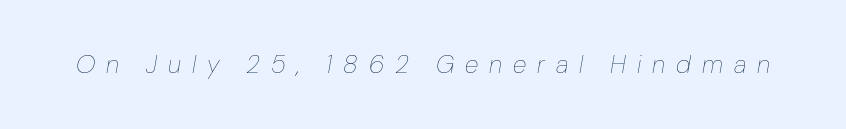
The image shows 25 px text type, italic (leaning right); set unusually wide letter spacing (+0.44 em), not underlined.
